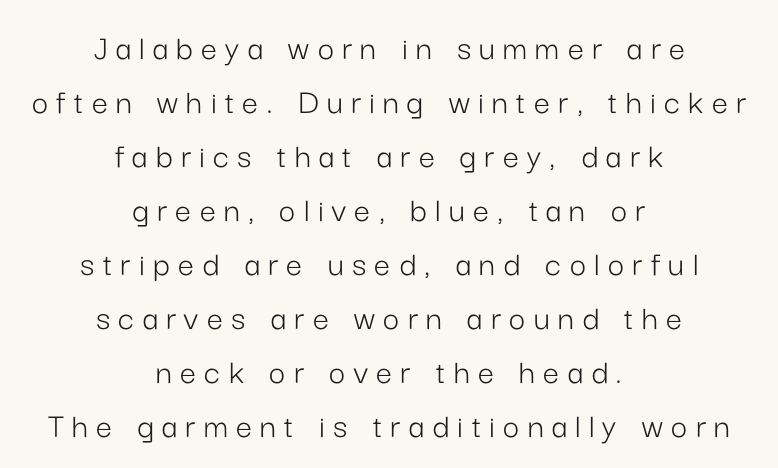
Visually the block forms a symmetrical silhouette, jagged on both flanks. The font family rendered here belongs to the sans-serif group. Honestly, there is no underline to notice here at all. Counters stay open thanks to moderate or lighter strokes.
